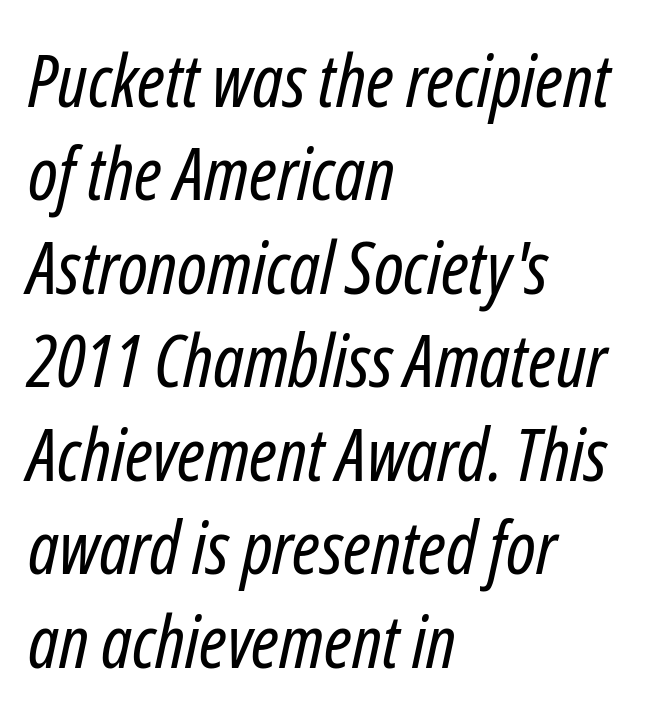
The image shows 73 px regular-weight, condensed type, italic (leaning right); set left-aligned, normal line spacing (1.28x), normal letter spacing, not underlined; low stroke contrast and a medium x-height.
